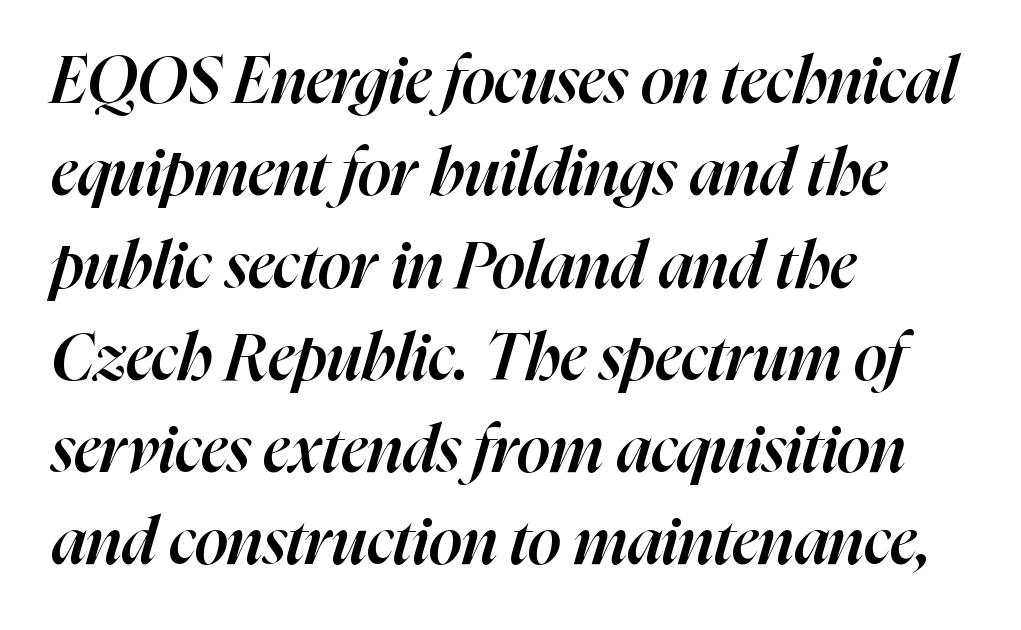
Successive baselines arrive at the customary interval. Slant detected: the letters are inclined. You could not count columns in this text — the font is proportionally spaced. Set as a demibold, roughly 600 on the weight scale. You could call the tracking neutral — neither tight nor loose.
